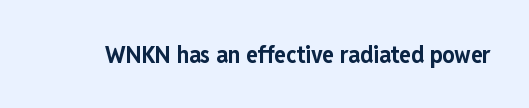
What stands out about the letter spacing? Nothing — it is the standard amount. Upright lettering throughout. Bold? Absolutely — the strokes are thick and heavy. The glyphs are unaccompanied by any horizontal stroke below them.
